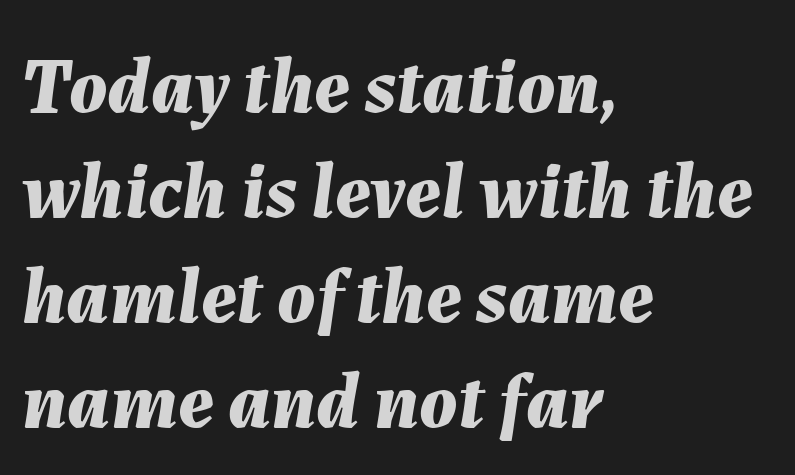
{"italic": "yes", "lean": "right", "slant_degrees": 7, "bold": "yes", "weight": "bold", "width": "normal", "stroke_contrast": "medium", "x_height": "medium", "monospaced": "no", "underline": "no", "align": "left", "line_spacing": "normal", "line_spacing_ratio": 1.33, "letter_spacing": "normal", "letter_spacing_em": 0.0, "glyph_px": 79}
